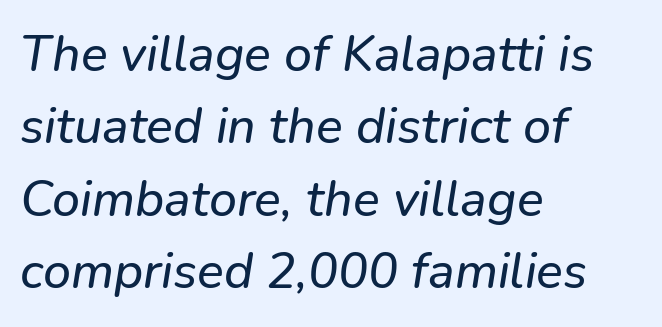
The image shows 50 px sans-serif type; set left-aligned, normal line spacing (1.45x), normal letter spacing, not underlined; low stroke contrast and a medium x-height.
